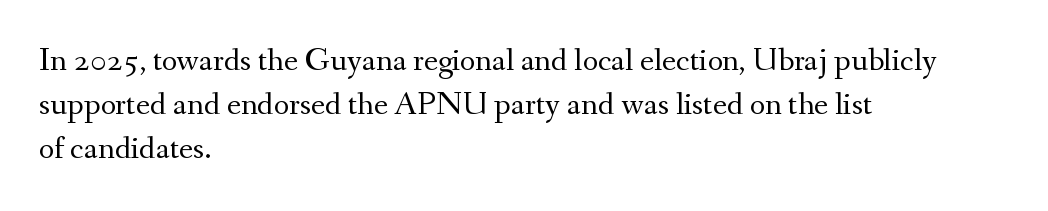
What stands out about the letter spacing? Nothing — it is the standard amount. You could not count columns in this text — the font is proportionally spaced. No heavy texture on the line: the type isn't bold. Line beginnings align vertically; line endings do not. A serif font was chosen for this passage.
